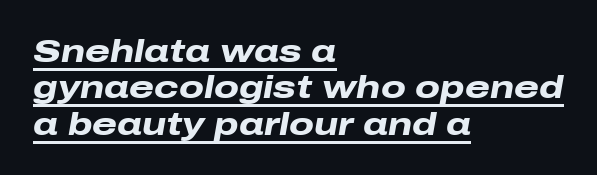
The image shows 32 px heavy, wide type, italic (leaning right); set left-aligned, tight line spacing (1.14x), normal letter spacing, underlined; low stroke contrast and a medium x-height.
